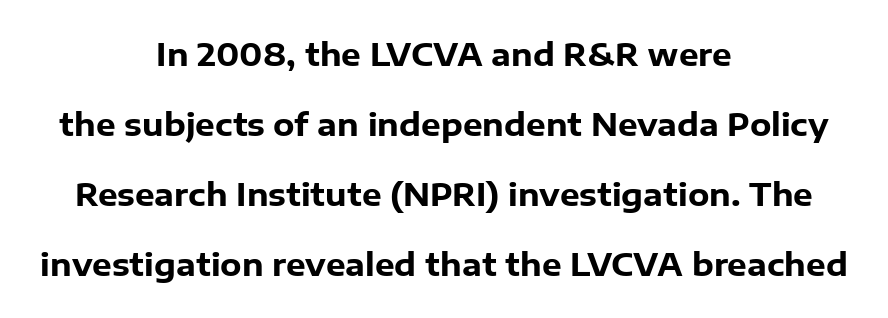
Reading down the block, each line starts at a different indent, mirrored at its end. The space directly below the letters is spotless. Default kerning and tracking; the words read as compact shapes. I'd call this a sans setting — the letters go barefoot.
